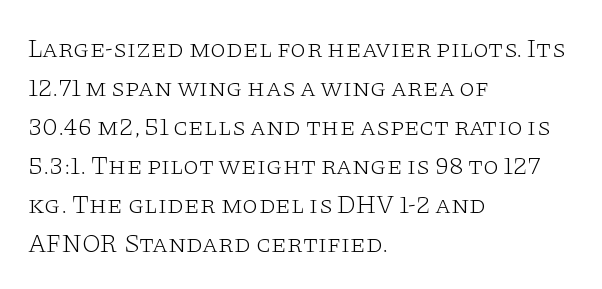
Each new line begins a customary step beneath the previous one. Students, note that the glyphs here touch the page at normal intervals. Letters rest on an invisible, unmarked baseline. Posture: upright roman.
